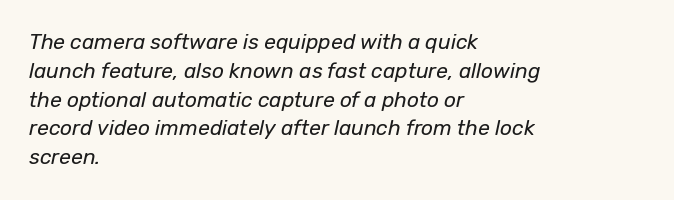
Vertical stems look standard width or narrower in stroke. Descender tails drop into unmarked territory. The leading is moderate, giving the passage an even texture. It's the slanting kind of type. The letters sit at their default tracking, neither squeezed nor spread. Each line starts at the same left margin while the right side varies.
